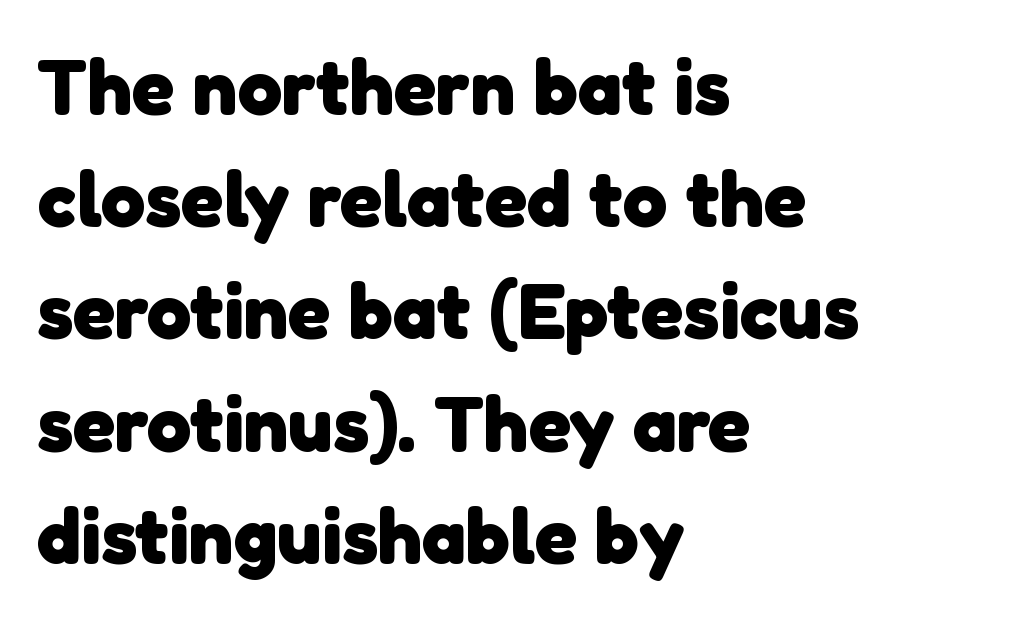
Is this a fixed-width face? No — the glyphs have proportional, varying widths. Typographically, this falls in the sans-serif category. The passage shown is not underscored anywhere. Nothing unusual about the tracking: characters are spaced as the font intends. Reading down the block, your eye returns to a fixed left position each line. How would I describe the line gaps? Plain and ordinary.
